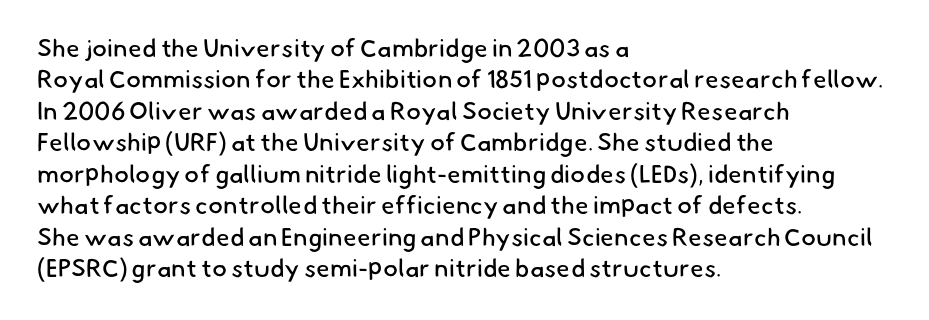
The image shows 25 px text type; set left-aligned, normal line spacing (1.26x), normal letter spacing, not underlined.
